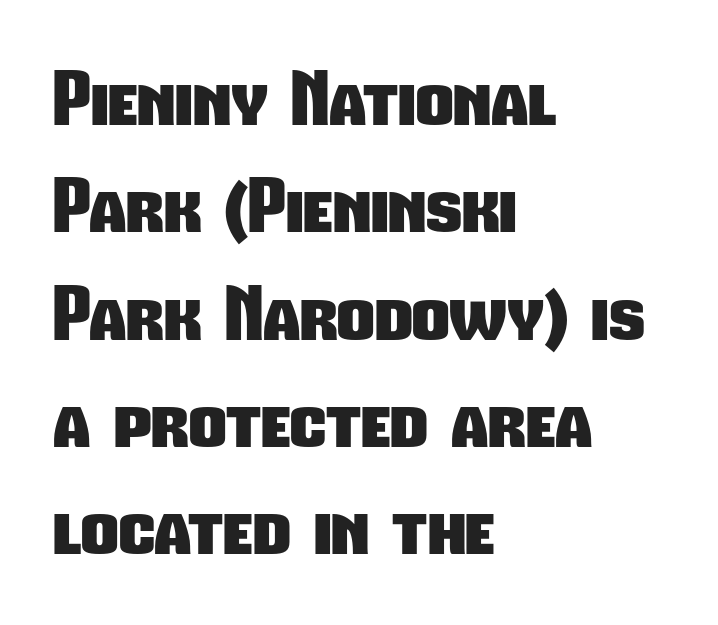
Looks like regular typesetting: each glyph gets only the width it needs. Stroke terminals: plain, sans-serif. The space directly below the letters is spotless. The paragraph shown leans on its left margin.
